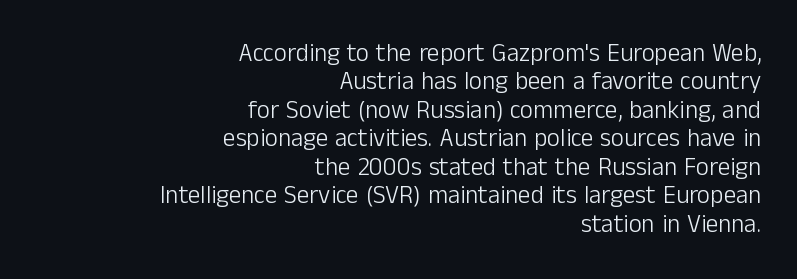
The image shows 25 px text type, upright; set right-aligned, tight line spacing (1.14x), normal letter spacing, not underlined.
